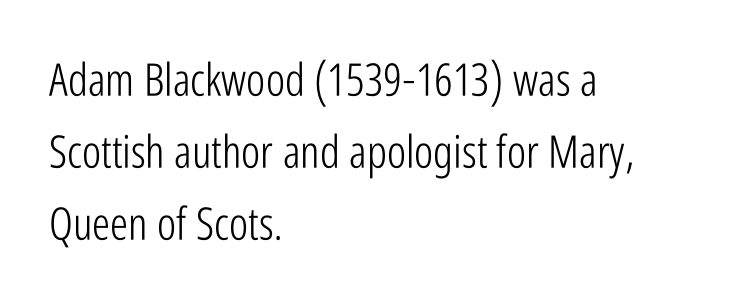
{"serif": "no", "italic": "no", "bold": "no", "weight": "light", "width": "condensed", "stroke_contrast": "low", "x_height": "medium", "monospaced": "no", "underline": "no", "align": "left", "line_spacing": "normal", "line_spacing_ratio": 1.6, "letter_spacing": "normal", "letter_spacing_em": 0.0, "glyph_px": 45}
